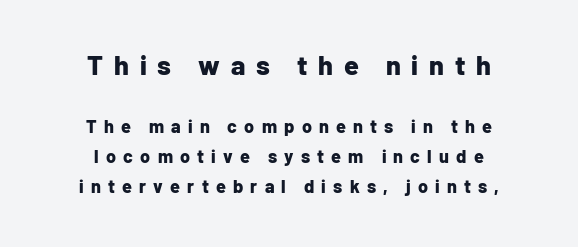
{"italic": "no", "bold": "yes", "underline": "no", "align": "center", "line_spacing": "normal", "line_spacing_ratio": 1.68, "letter_spacing": "wide", "letter_spacing_em": 0.4, "larger_block": "first", "size_ratio": 1.5, "glyph_px": 27}
